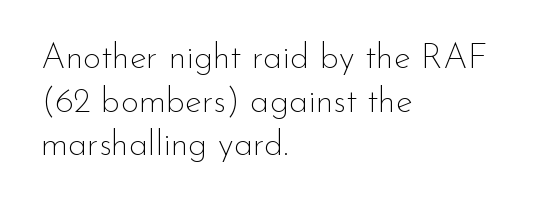
The image shows 35 px thin sans-serif type, upright; set left-aligned, normal line spacing (1.25x), normal letter spacing, not underlined; low stroke contrast and a small x-height.
